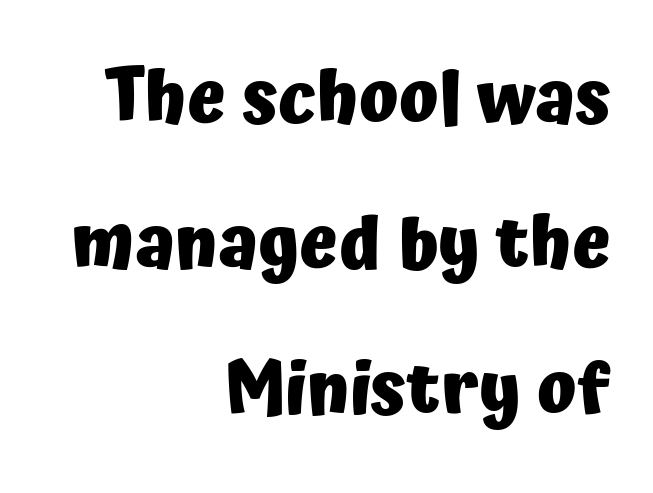
The paragraph shown leans on its right margin. These words are printed bold, with thick strokes throughout. Looks like regular typesetting: each glyph gets only the width it needs. Upright lettering throughout. The text was rendered using a sans face with plain stroke endings.
